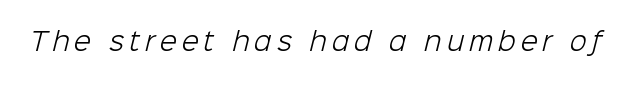
{"bold": "no", "underline": "no", "letter_spacing": "wide", "letter_spacing_em": 0.2, "glyph_px": 25}
